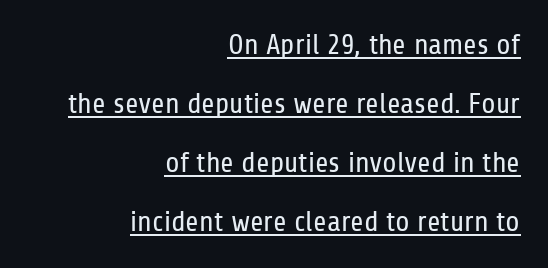
{"serif": "no", "italic": "no", "bold": "no", "weight": "regular", "width": "condensed", "stroke_contrast": "low", "x_height": "medium", "monospaced": "no", "underline": "yes", "align": "right", "line_spacing": "loose", "line_spacing_ratio": 2.04, "letter_spacing": "normal", "letter_spacing_em": 0.0, "glyph_px": 29}
